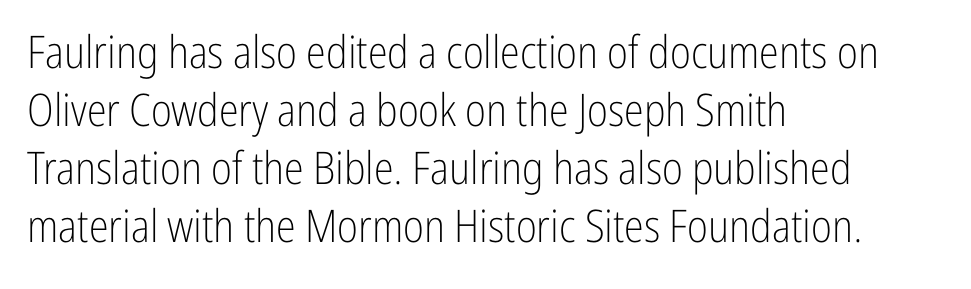
Q: Is the text bold? A: No.
Q: Is the text italic (slanted)? A: No, it is upright.
Q: Is the typeface a serif or a sans-serif typeface? A: Sans-serif.
Q: Is the text underlined? A: No.
Q: How is the paragraph aligned? A: Left-aligned.
Q: Is the spacing between letters normal or unusually wide? A: Normal.
Q: Is the spacing between lines tight, normal or loose? A: Normal.
Q: Width (condensed, normal, or wide)? A: Condensed.
Q: Stroke contrast? A: Low.
Q: x-height? A: Medium.
Q: Monospaced? A: No.
